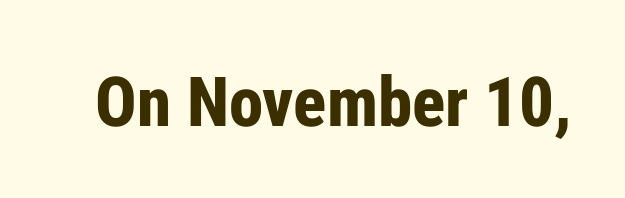
Students, this is bold: see how much ink each stroke carries. Style check: upright. Nobody drew a line under any word here. Serifs: no, the terminals of the letterforms are clean. These lines keep a tight, regular rhythm from letter to letter. A typesetter would call this proportional, since set widths differ per character.
